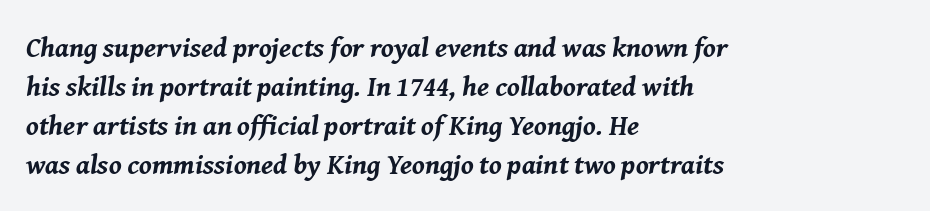
{"italic": "yes", "lean": "right", "slant_degrees": 8, "bold": "yes", "weight": "bold", "width": "normal", "stroke_contrast": "medium", "x_height": "medium", "monospaced": "no", "underline": "no", "align": "left", "line_spacing": "normal", "line_spacing_ratio": 1.39, "letter_spacing": "normal", "letter_spacing_em": 0.0, "glyph_px": 28}
